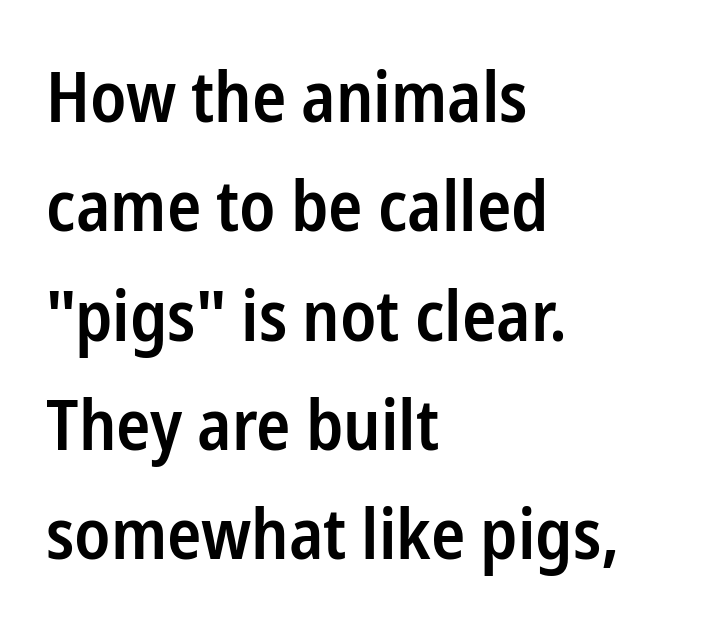
The image shows 71 px semibold, condensed sans-serif type, upright; set left-aligned, normal line spacing (1.54x), normal letter spacing, not underlined; low stroke contrast and a medium x-height.
